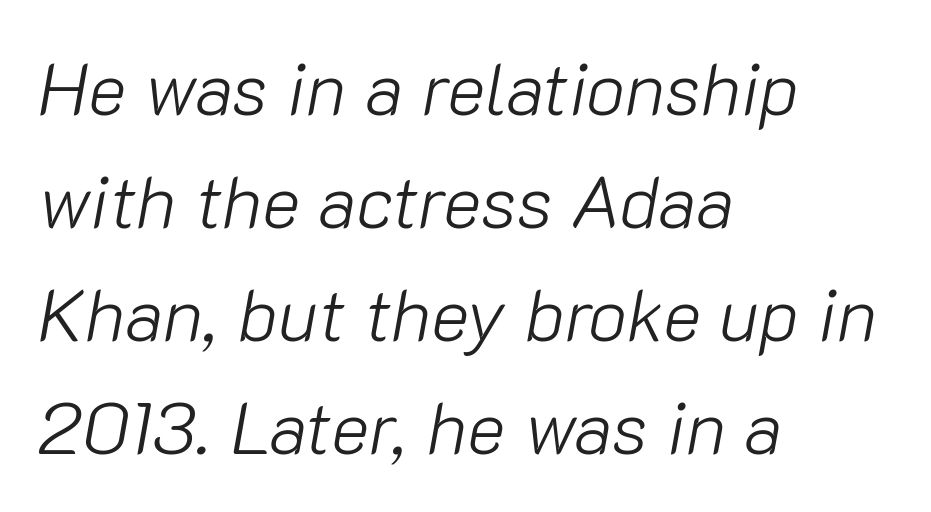
Q: Is the text bold? A: No.
Q: Is the text italic (slanted)? A: Yes, it leans right by about 10 degrees.
Q: Is the text underlined? A: No.
Q: How is the paragraph aligned? A: Left-aligned.
Q: Is the spacing between letters normal or unusually wide? A: Normal.
Q: Is the spacing between lines tight, normal or loose? A: Normal.
Q: Width (condensed, normal, or wide)? A: Normal.
Q: Stroke contrast? A: Low.
Q: x-height? A: Medium.
Q: Monospaced? A: No.
